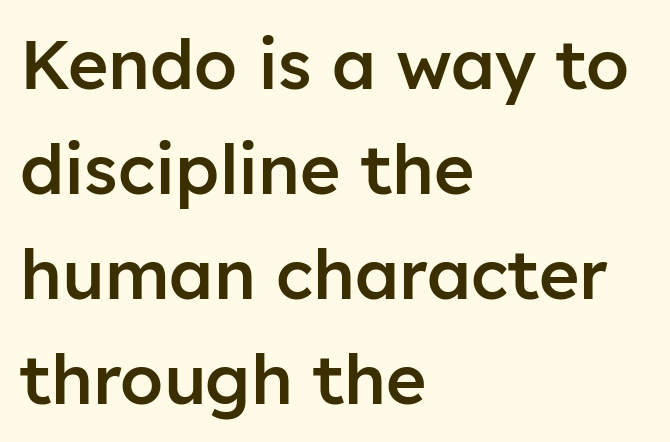
Q: Is the text bold? A: Semi-bold.
Q: Is the text italic (slanted)? A: No, it is upright.
Q: Is the typeface a serif or a sans-serif typeface? A: Sans-serif.
Q: Is the text underlined? A: No.
Q: How is the paragraph aligned? A: Left-aligned.
Q: Is the spacing between letters normal or unusually wide? A: Normal.
Q: Is the spacing between lines tight, normal or loose? A: Normal.
Q: Width (condensed, normal, or wide)? A: Normal.
Q: Stroke contrast? A: Low.
Q: x-height? A: Medium.
Q: Monospaced? A: No.
